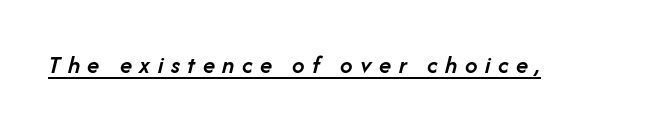
Q: Is the text bold? A: Semi-bold.
Q: Is the text italic (slanted)? A: Yes, it leans right by about 14 degrees.
Q: Is the text underlined? A: Yes.
Q: Is the spacing between letters normal or unusually wide? A: Unusually wide.
